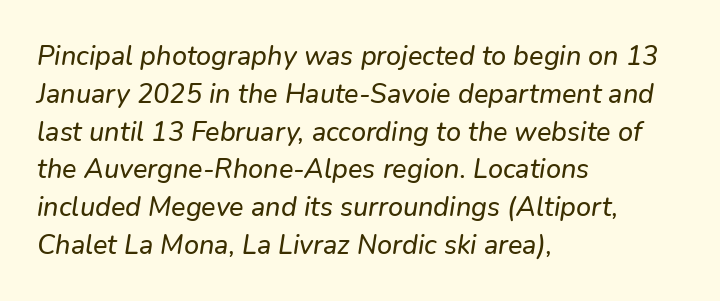
Q: Is the text italic (slanted)? A: Yes, it leans right by about 9 degrees.
Q: Is the text underlined? A: No.
Q: How is the paragraph aligned? A: Left-aligned.
Q: Is the spacing between letters normal or unusually wide? A: Normal.
Q: Is the spacing between lines tight, normal or loose? A: Normal.
